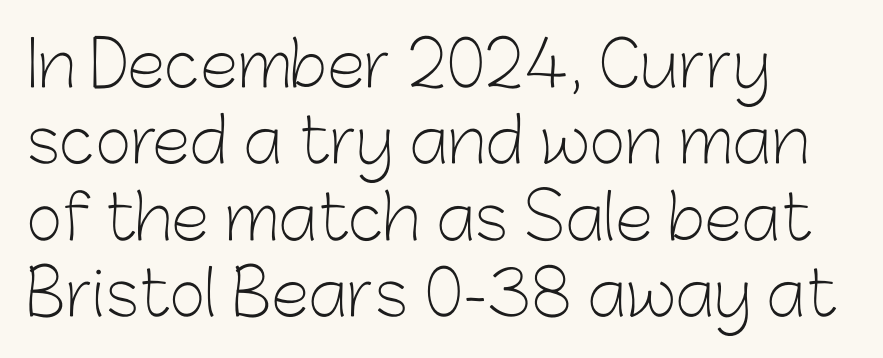
{"serif": "no", "italic": "no", "bold": "no", "weight": "light", "width": "normal", "stroke_contrast": "low", "x_height": "medium", "monospaced": "no", "underline": "no", "align": "left", "line_spacing_ratio": 1.23, "letter_spacing": "normal", "letter_spacing_em": 0.0, "glyph_px": 62}
